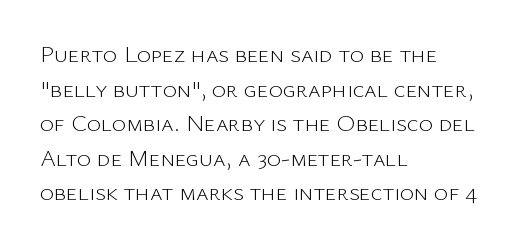
The image shows 24 px text type, upright; set left-aligned, normal line spacing (1.44x), normal letter spacing, not underlined.
